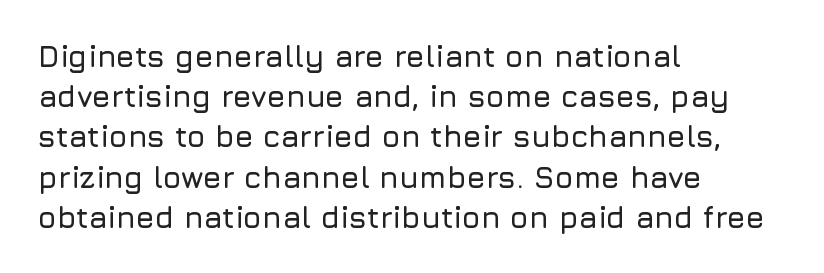
Q: Is the text italic (slanted)? A: No, it is upright.
Q: Is the typeface a serif or a sans-serif typeface? A: Sans-serif.
Q: Is the text underlined? A: No.
Q: How is the paragraph aligned? A: Left-aligned.
Q: Is the spacing between letters normal or unusually wide? A: Normal.
Q: Is the spacing between lines tight, normal or loose? A: Normal.
Q: Width (condensed, normal, or wide)? A: Normal.
Q: Stroke contrast? A: Low.
Q: x-height? A: Medium.
Q: Monospaced? A: No.
